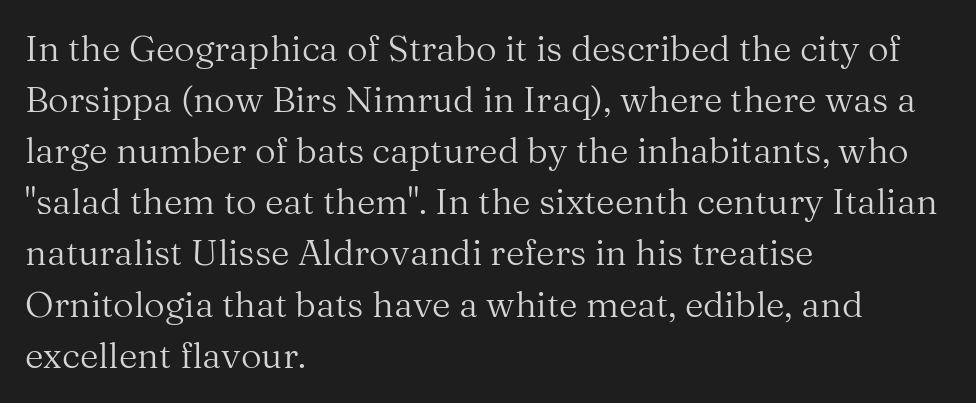
Q: Is the text bold? A: No.
Q: Is the text italic (slanted)? A: No, it is upright.
Q: Is the typeface a serif or a sans-serif typeface? A: Serif.
Q: Is the text underlined? A: No.
Q: How is the paragraph aligned? A: Left-aligned.
Q: Is the spacing between letters normal or unusually wide? A: Normal.
Q: Is the spacing between lines tight, normal or loose? A: Normal.
Q: Width (condensed, normal, or wide)? A: Normal.
Q: Stroke contrast? A: Medium.
Q: x-height? A: Medium.
Q: Monospaced? A: No.
